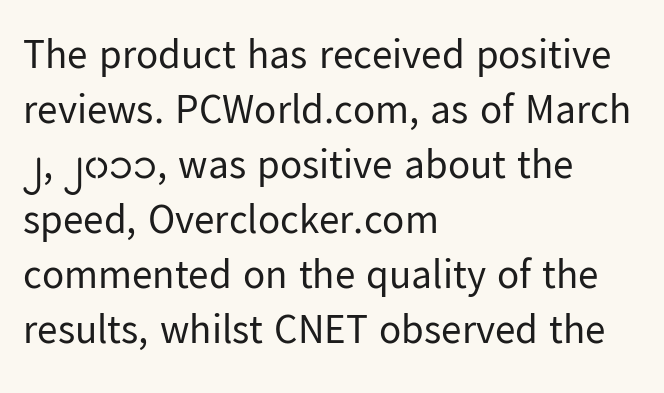
The image shows 41 px regular-weight sans-serif type, upright; set left-aligned, normal line spacing (1.34x), normal letter spacing, not underlined; low stroke contrast and a medium x-height.
